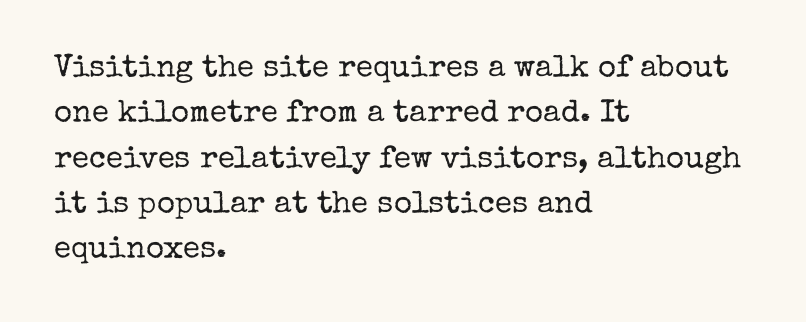
{"serif": "yes", "italic": "no", "bold": "no", "weight": "regular", "width": "normal", "stroke_contrast": "low", "x_height": "medium", "monospaced": "no", "underline": "no", "align": "left", "line_spacing": "normal", "line_spacing_ratio": 1.46, "letter_spacing": "normal", "letter_spacing_em": 0.0, "glyph_px": 31}
